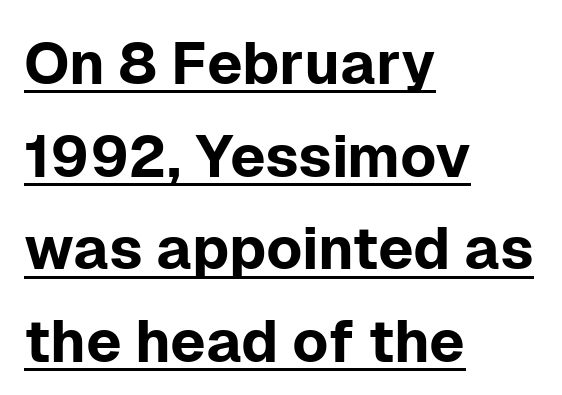
{"serif": "no", "italic": "no", "width": "normal", "stroke_contrast": "low", "x_height": "medium", "monospaced": "no", "underline": "yes", "align": "left", "line_spacing": "normal", "line_spacing_ratio": 1.57, "letter_spacing": "normal", "letter_spacing_em": 0.0, "glyph_px": 59}
